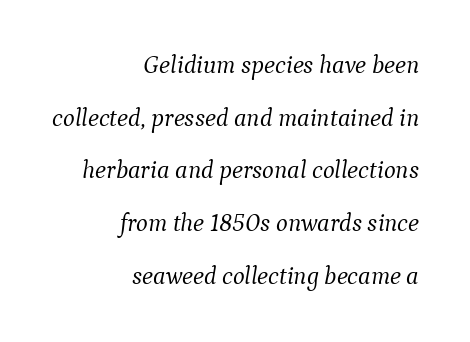
A typesetter would mark this as italic. Decoration check: the copy has no underline. Stems and bowls with no extra thickness — not bold. This block would shrink considerably if given ordinary leading; it's expanded now.
